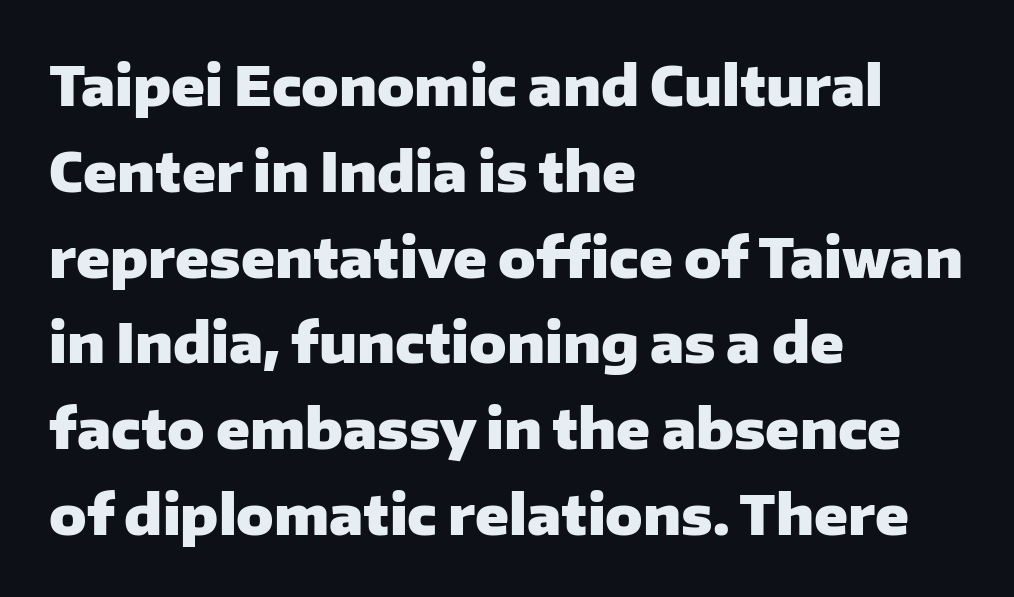
Q: Is the text bold? A: Yes.
Q: Is the text italic (slanted)? A: No, it is upright.
Q: Is the typeface a serif or a sans-serif typeface? A: Sans-serif.
Q: Is the text underlined? A: No.
Q: How is the paragraph aligned? A: Left-aligned.
Q: Is the spacing between letters normal or unusually wide? A: Normal.
Q: Is the spacing between lines tight, normal or loose? A: Normal.
Q: Width (condensed, normal, or wide)? A: Normal.
Q: Stroke contrast? A: Low.
Q: x-height? A: Medium.
Q: Monospaced? A: No.
